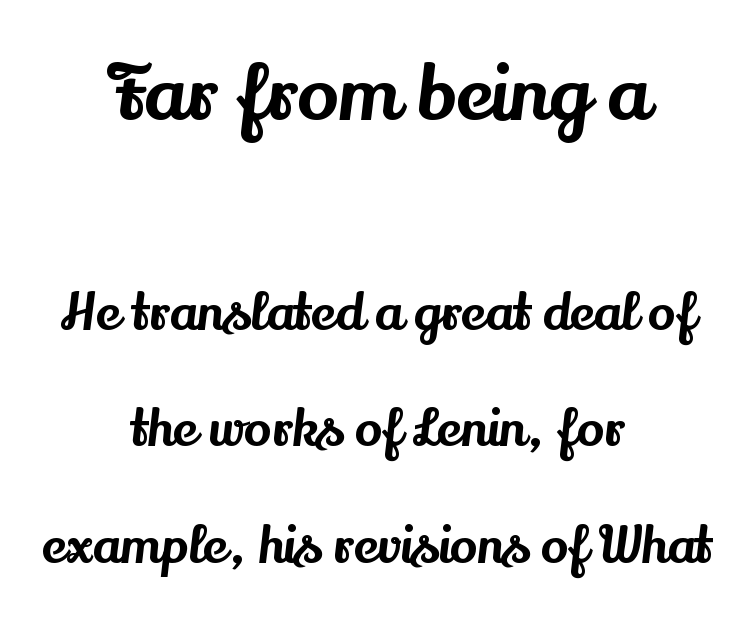
Q: Is the text italic (slanted)? A: Yes.
Q: Is the typeface a serif or a sans-serif typeface? A: Serif.
Q: Is the text underlined? A: No.
Q: How is the paragraph aligned? A: Centered.
Q: Is the spacing between letters normal or unusually wide? A: Normal.
Q: Is the spacing between lines tight, normal or loose? A: Loose.
Q: Which block of text is set in a larger size, the first (top) or the second (bottom)? A: The first (top) one.
Q: Width (condensed, normal, or wide)? A: Normal.
Q: Stroke contrast? A: Medium.
Q: x-height? A: Small.
Q: Monospaced? A: No.
